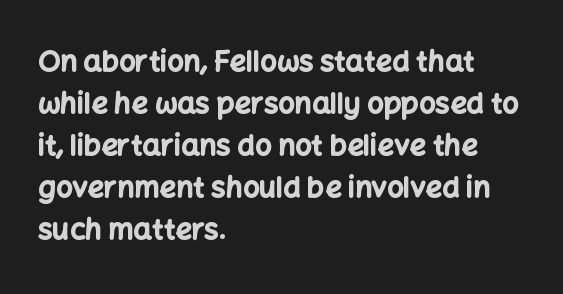
{"serif": "no", "italic": "no", "bold": "yes", "weight": "bold", "width": "normal", "stroke_contrast": "low", "x_height": "medium", "monospaced": "no", "underline": "no", "align": "left", "line_spacing": "normal", "line_spacing_ratio": 1.45, "letter_spacing": "normal", "letter_spacing_em": 0.0, "glyph_px": 29}
